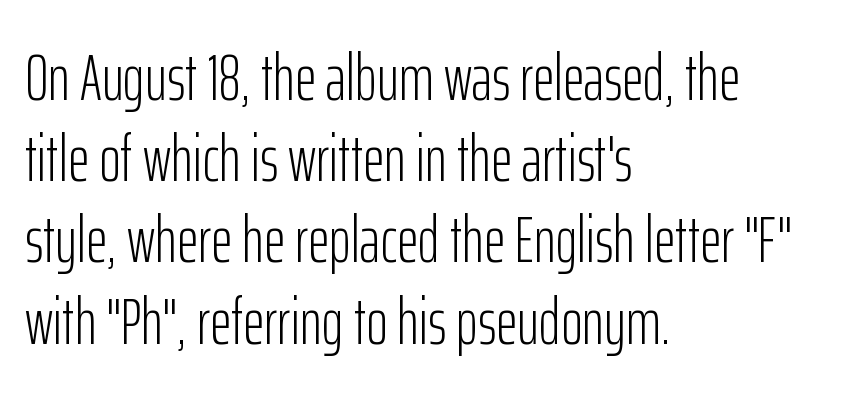
The setting favours the left margin, as ordinary paragraphs usually do. Style check: upright. The rendering keeps characters at their native spacing. Quick note: underline off. This is not heavy type; no bold has been used.
